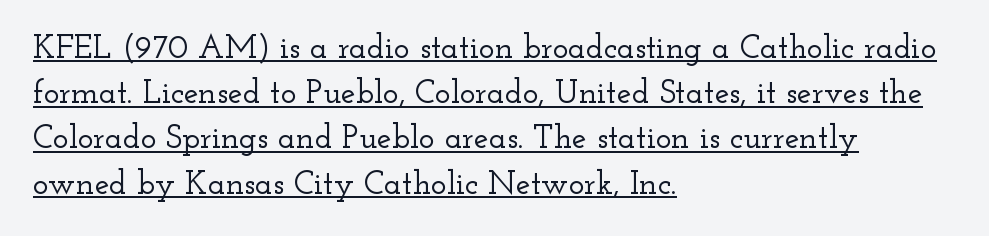
The image shows 33 px wide serif type, upright; set left-aligned, normal line spacing (1.37x), normal letter spacing, underlined; low stroke contrast and a small x-height.
